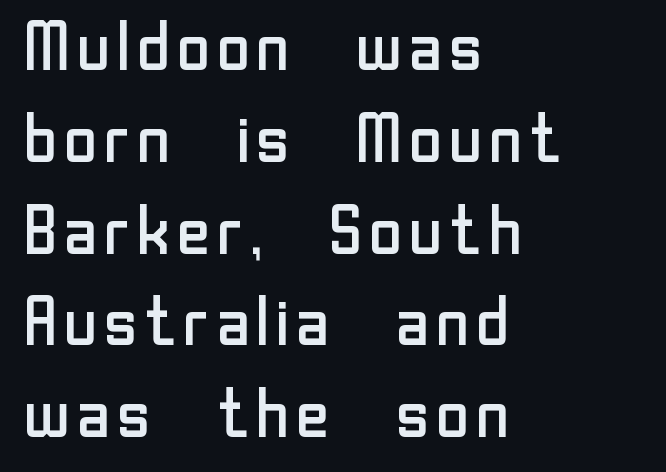
{"serif": "no", "italic": "no", "bold": "no", "weight": "regular", "width": "normal", "stroke_contrast": "low", "x_height": "medium", "monospaced": "no", "underline": "no", "align": "left", "line_spacing": "normal", "line_spacing_ratio": 1.35, "letter_spacing": "normal", "letter_spacing_em": 0.0, "glyph_px": 68}
